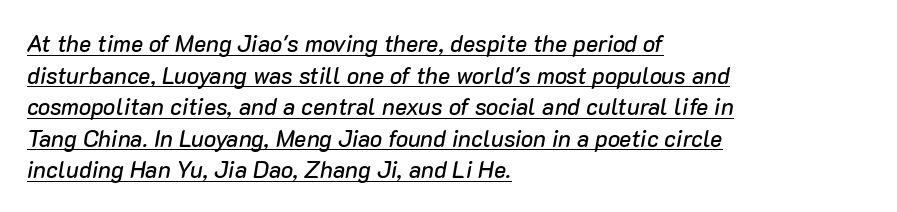
{"italic": "yes", "lean": "right", "slant_degrees": 10, "underline": "yes", "align": "left", "line_spacing": "normal", "line_spacing_ratio": 1.37, "letter_spacing": "normal", "letter_spacing_em": 0.0, "glyph_px": 23}
